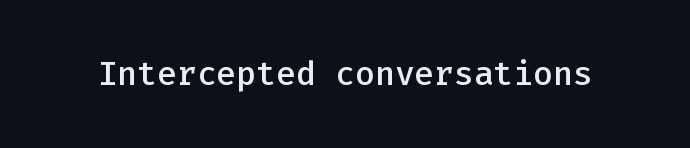
Q: Is the text bold? A: Semi-bold.
Q: Is the text italic (slanted)? A: No, it is upright.
Q: Is the typeface a serif or a sans-serif typeface? A: Sans-serif.
Q: Is the text underlined? A: No.
Q: Is the spacing between letters normal or unusually wide? A: Normal.
Q: Width (condensed, normal, or wide)? A: Normal.
Q: Stroke contrast? A: Low.
Q: x-height? A: Medium.
Q: Monospaced? A: Yes.
